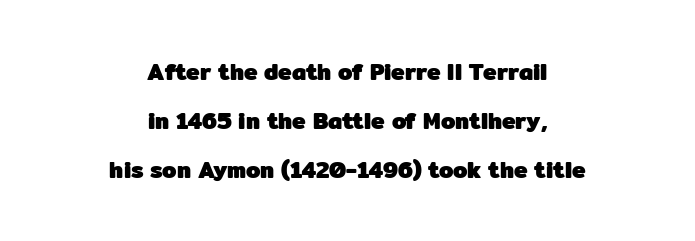
Q: Is the text bold? A: Yes.
Q: Is the text italic (slanted)? A: No, it is upright.
Q: Is the text underlined? A: No.
Q: How is the paragraph aligned? A: Centered.
Q: Is the spacing between letters normal or unusually wide? A: Normal.
Q: Is the spacing between lines tight, normal or loose? A: Loose.
